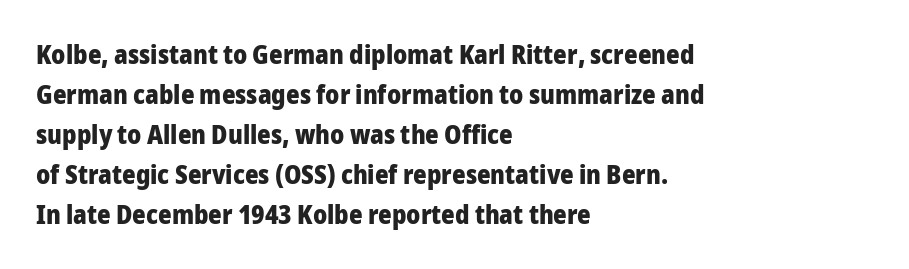
{"italic": "no", "bold": "yes", "underline": "no", "align": "left", "line_spacing": "normal", "line_spacing_ratio": 1.54, "letter_spacing": "normal", "letter_spacing_em": 0.0, "glyph_px": 26}
